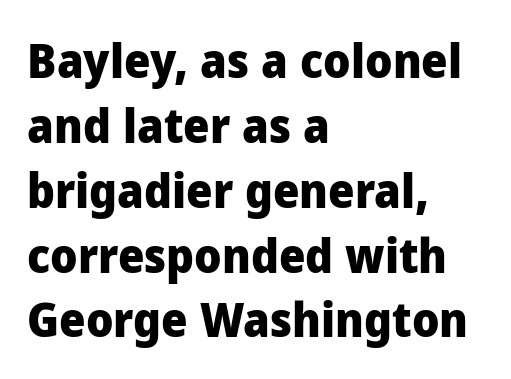
{"serif": "no", "italic": "no", "bold": "yes", "weight": "heavy", "width": "normal", "stroke_contrast": "low", "x_height": "medium", "monospaced": "no", "underline": "no", "align": "left", "line_spacing": "normal", "line_spacing_ratio": 1.38, "letter_spacing": "normal", "letter_spacing_em": 0.0, "glyph_px": 47}
